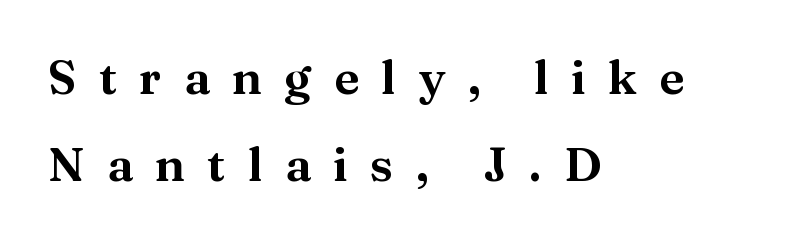
Q: Is the text italic (slanted)? A: No, it is upright.
Q: Is the typeface a serif or a sans-serif typeface? A: Serif.
Q: Is the text underlined? A: No.
Q: How is the paragraph aligned? A: Left-aligned.
Q: Is the spacing between letters normal or unusually wide? A: Unusually wide.
Q: Width (condensed, normal, or wide)? A: Normal.
Q: Stroke contrast? A: Medium.
Q: x-height? A: Medium.
Q: Monospaced? A: No.
